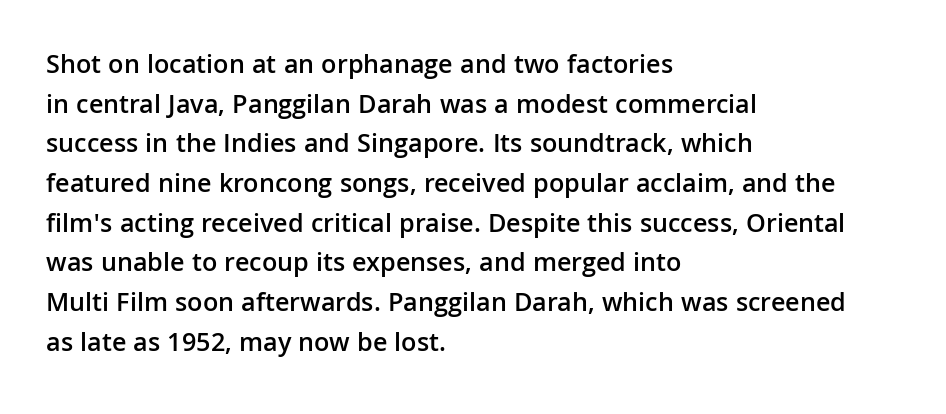
{"italic": "no", "bold": "semi", "underline": "no", "align": "left", "line_spacing": "normal", "line_spacing_ratio": 1.47, "letter_spacing": "normal", "letter_spacing_em": 0.0, "glyph_px": 27}
